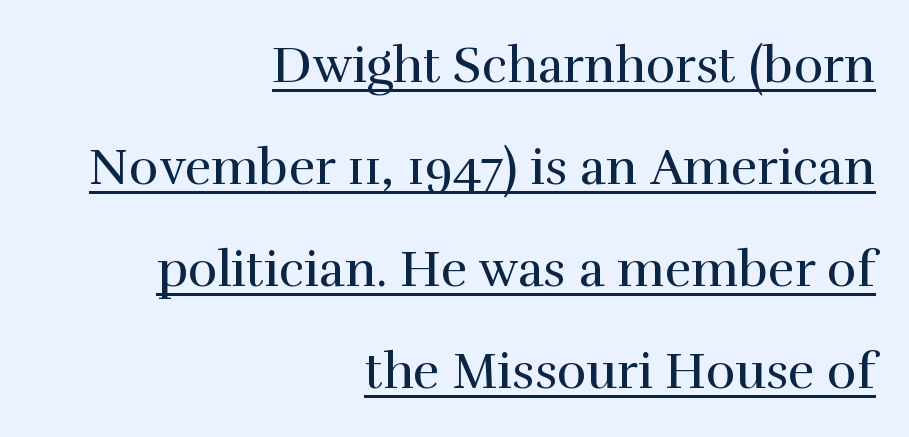
{"serif": "yes", "italic": "no", "bold": "no", "weight": "regular", "width": "normal", "stroke_contrast": "high", "x_height": "medium", "monospaced": "no", "underline": "yes", "align": "right", "line_spacing": "loose", "line_spacing_ratio": 2.04, "letter_spacing": "normal", "letter_spacing_em": 0.0, "glyph_px": 50}
